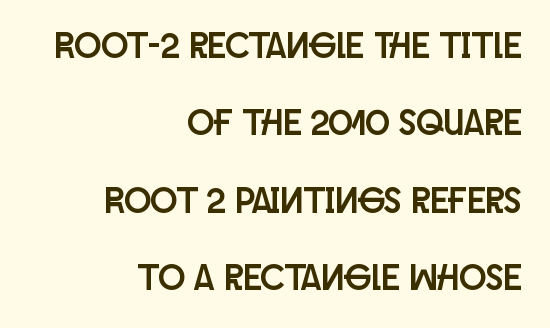
{"serif": "no", "italic": "no", "width": "condensed", "stroke_contrast": "low", "x_height": "large", "monospaced": "no", "underline": "no", "align": "right", "line_spacing": "loose", "line_spacing_ratio": 2.15, "letter_spacing": "normal", "letter_spacing_em": 0.0, "glyph_px": 36}
